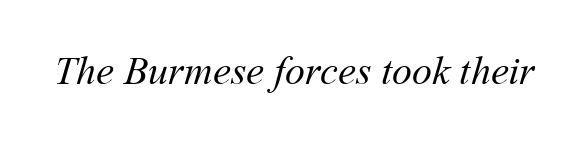
Words float on clear page, feet unadorned. What stands out about the letter spacing? Nothing — it is the standard amount. No chunkiness to these letters — they're not bold. Each letter keeps its own natural width here, so spacing adapts to shape.
